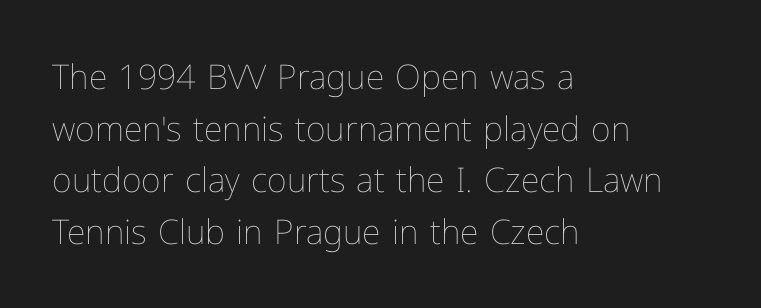
The paragraph shown leans on its left margin. How would I describe the line gaps? Plain and ordinary. Upright lettering throughout. Heft: none added — not bold. Proportional: the letters do not fall into vertical columns. The space directly below the letters is spotless.
